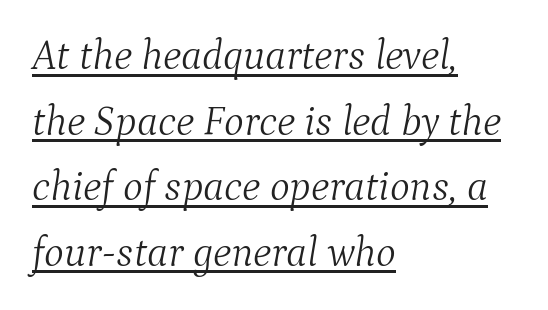
Q: Is the text bold? A: No.
Q: Is the text italic (slanted)? A: Yes, it leans right by about 9 degrees.
Q: Is the typeface a serif or a sans-serif typeface? A: Serif.
Q: Is the text underlined? A: Yes.
Q: How is the paragraph aligned? A: Left-aligned.
Q: Is the spacing between letters normal or unusually wide? A: Normal.
Q: Is the spacing between lines tight, normal or loose? A: Normal.
Q: Width (condensed, normal, or wide)? A: Normal.
Q: Stroke contrast? A: Medium.
Q: x-height? A: Medium.
Q: Monospaced? A: No.
